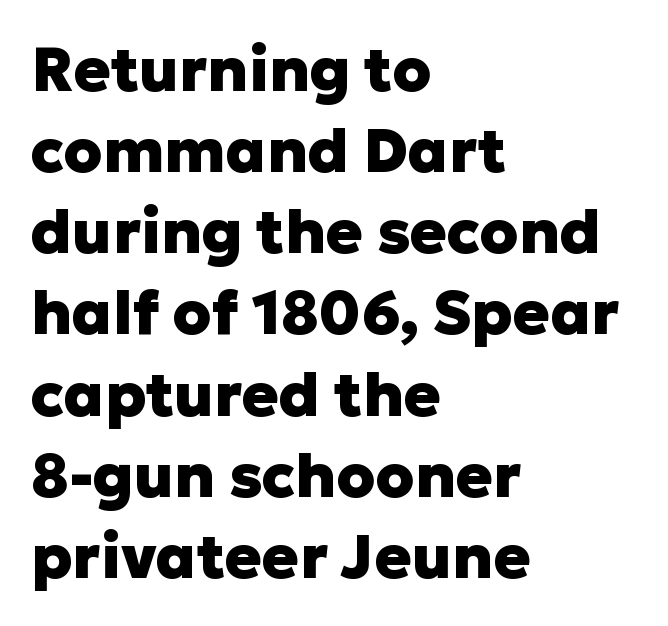
The image shows 61 px heavy sans-serif type, upright; set left-aligned, normal line spacing (1.33x), normal letter spacing, not underlined; low stroke contrast and a medium x-height.
